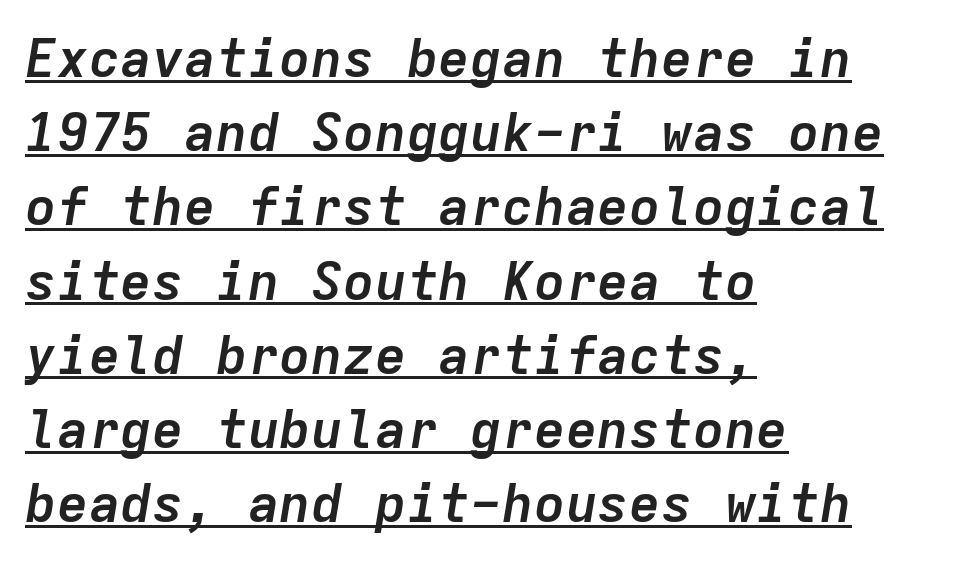
{"italic": "yes", "lean": "right", "slant_degrees": 9, "bold": "yes", "weight": "semibold", "width": "normal", "stroke_contrast": "low", "x_height": "medium", "monospaced": "yes", "underline": "yes", "align": "left", "line_spacing": "normal", "line_spacing_ratio": 1.4, "letter_spacing": "normal", "letter_spacing_em": 0.0, "glyph_px": 53}
